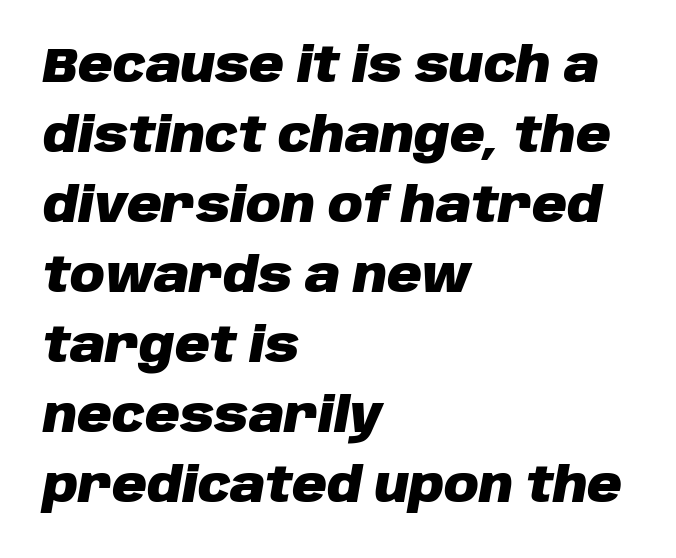
Bare-footed words on every line. The designer left line spacing at the default. Typographic density is high because the face is bold. Short note: letters normally spaced.
